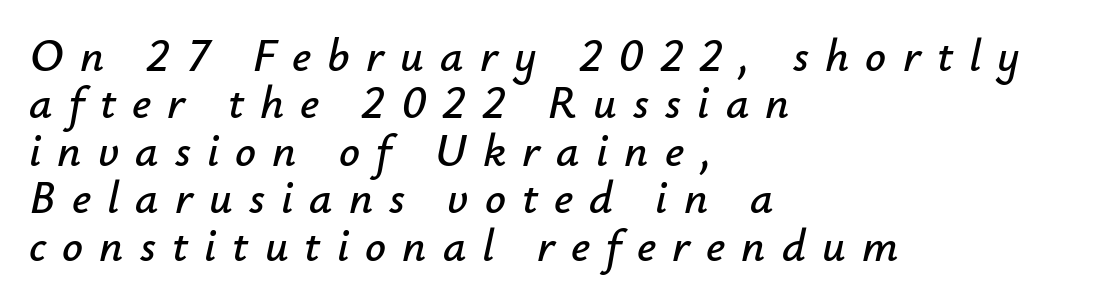
The type is letterspaced generously, with wide tracking. Rendered with sloped, italic letterforms. Each row of text sits above clean, open space. Casual observation: everything's shoved over to the left. The lines are packed closely together with very little leading.
